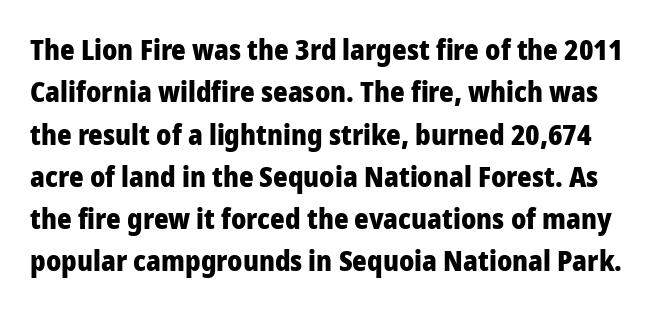
Glyph-to-glyph distance matches everyday printed text. Regarding leading, the lines here are spaced in the standard way. Unmarked baselines from the first word to the last. A typesetter would label this face a sans. Set as a true bold cut, around the 700 mark. Posture: upright roman.
